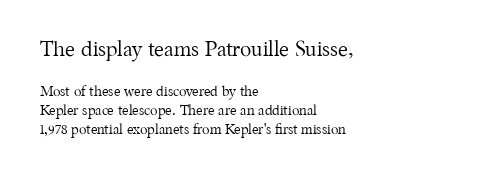
Q: Is the text bold? A: No.
Q: Is the text italic (slanted)? A: No, it is upright.
Q: Is the text underlined? A: No.
Q: How is the paragraph aligned? A: Left-aligned.
Q: Is the spacing between letters normal or unusually wide? A: Normal.
Q: Is the spacing between lines tight, normal or loose? A: Normal.
Q: Which block of text is set in a larger size, the first (top) or the second (bottom)? A: The first (top) one.
